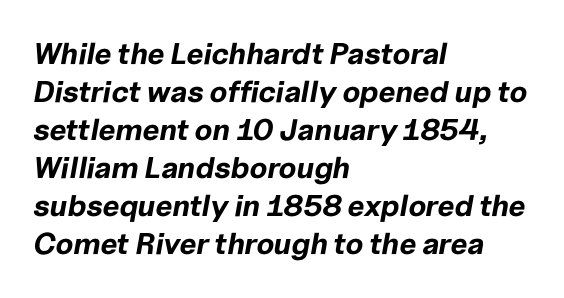
The image shows 30 px bold type, italic (leaning right); set left-aligned, normal line spacing (1.27x), normal letter spacing, not underlined; low stroke contrast and a medium x-height.
